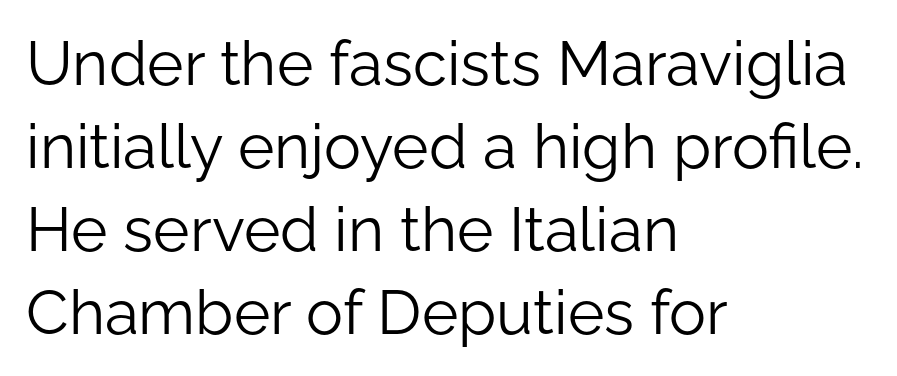
The image shows 62 px light sans-serif type, upright; set left-aligned, normal line spacing (1.34x), normal letter spacing, not underlined; low stroke contrast and a medium x-height.
